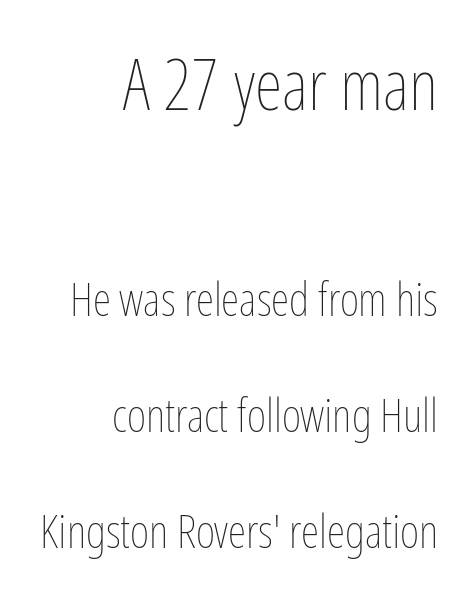
Q: Is the text bold? A: No.
Q: Is the text italic (slanted)? A: No, it is upright.
Q: Is the text underlined? A: No.
Q: How is the paragraph aligned? A: Right-aligned.
Q: Is the spacing between letters normal or unusually wide? A: Normal.
Q: Is the spacing between lines tight, normal or loose? A: Loose.
Q: Which block of text is set in a larger size, the first (top) or the second (bottom)? A: The first (top) one.
Q: Width (condensed, normal, or wide)? A: Condensed.
Q: Stroke contrast? A: Low.
Q: x-height? A: Medium.
Q: Monospaced? A: No.
